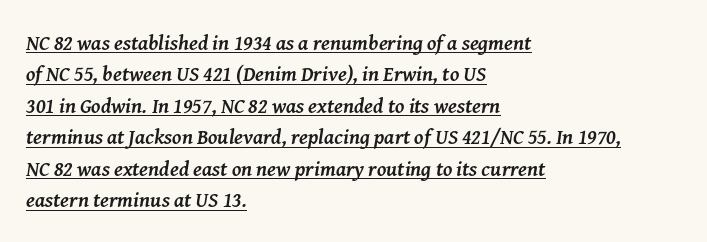
The image shows 21 px bold type, italic (leaning right); set left-aligned, normal line spacing (1.5x), normal letter spacing, underlined.
